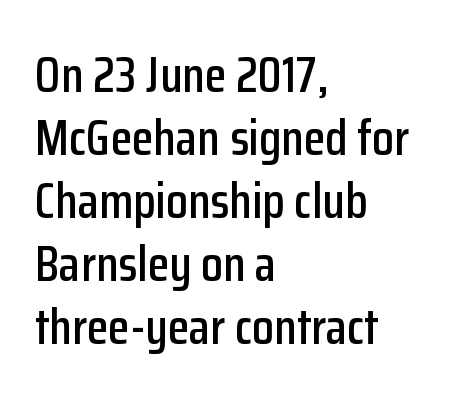
Here the glyphs are tracked normally, forming tight word shapes. A typesetter would label this face a sans. The paragraph has a hard left edge and a soft right edge. Honestly, there is no underline to notice here at all. A typesetter would call this leading conventional body-copy spacing.
